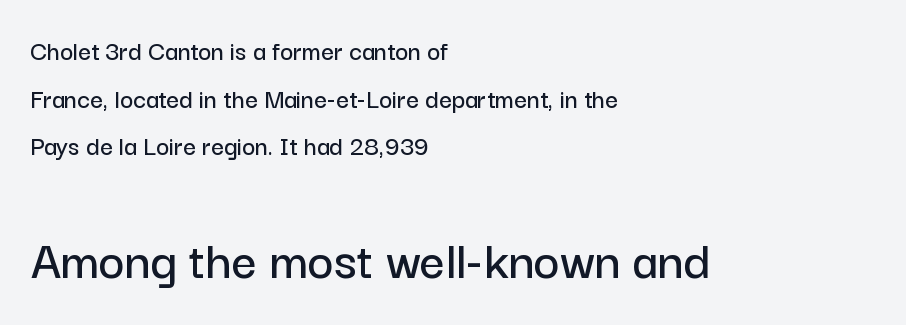
The image shows 56 px sans-serif type, upright; set left-aligned, normal line spacing (1.7x), normal letter spacing, not underlined; the second (bottom) block is 2.0x larger; low stroke contrast and a medium x-height.
